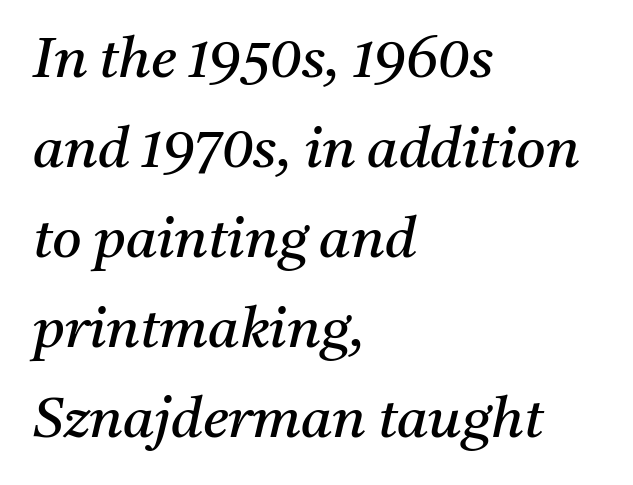
The image shows 57 px regular-weight serif type, italic (leaning right); set left-aligned, normal line spacing (1.58x), normal letter spacing, not underlined; medium stroke contrast and a medium x-height.
